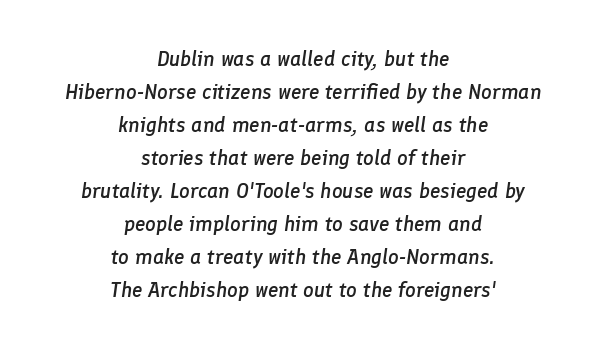
The image shows 21 px text type, italic (leaning right); set centered, normal line spacing (1.57x), normal letter spacing, not underlined.
